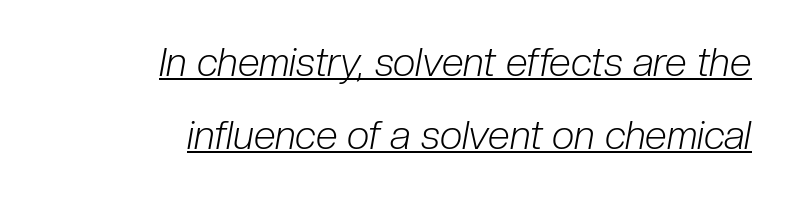
A light-to-regular cut is what we see here. Here the designer chose a conventional face with non-uniform glyph widths. Compared with a flush-left layout, this one pins lines to the opposite, right side. In designer terms, the underline attribute is active on this setting.
